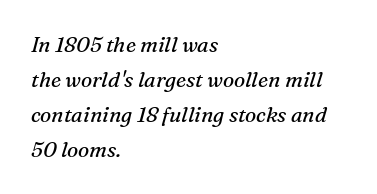
The area under the type is left untouched. The strokes carry an ordinary text weight at most. The axis of the letterforms is tilted away from vertical. Leading matches the norm, producing a regular column. This sample is left-justified, so line endings fall wherever the words run out.
